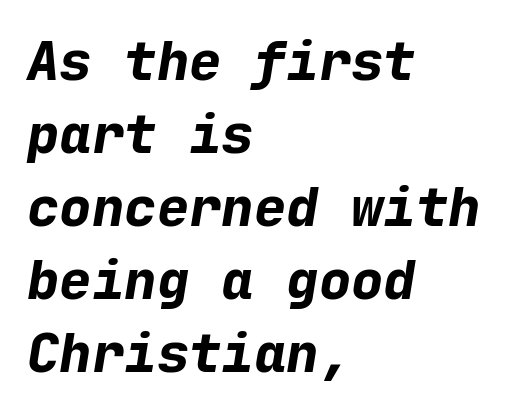
Quick note: interline space is typical. Left-aligned paragraph, ragged on the right. The face used here has the dense, thick strokes of a bold. This rendering leaves character spacing at its baseline value.
